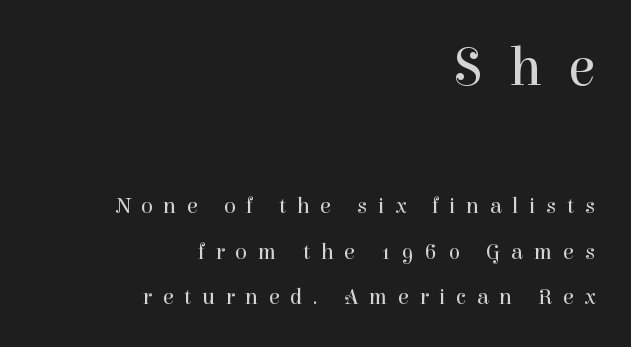
Nope, not italic — everything's standing straight. No heavy texture on the line: the type isn't bold. Character widths vary here, with narrow letters taking less room than wide ones. Baseline-to-baseline distance is far greater than the letter height. Check under the words: just untouched page. Alignment: flush right.
